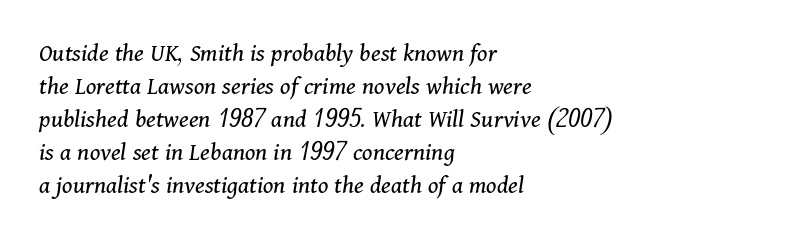
The strokes are not fattened; the text isn't bold. Look at the tracking — it's just the regular setting, nothing added. The rendering anchors every line to the left-hand side. Each row of text sits above clean, open space. How would I describe the line gaps? Plain and ordinary. The passage shown leans; its letterforms are oblique.
